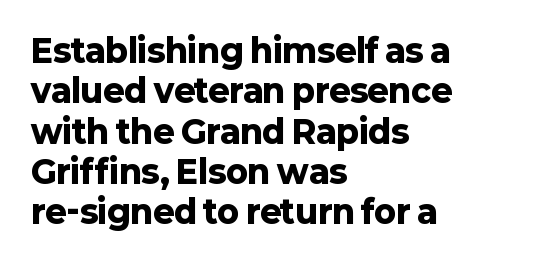
Q: Is the text bold? A: Yes.
Q: Is the text italic (slanted)? A: No, it is upright.
Q: Is the typeface a serif or a sans-serif typeface? A: Sans-serif.
Q: Is the text underlined? A: No.
Q: How is the paragraph aligned? A: Left-aligned.
Q: Is the spacing between letters normal or unusually wide? A: Normal.
Q: Is the spacing between lines tight, normal or loose? A: Normal.
Q: Width (condensed, normal, or wide)? A: Normal.
Q: Stroke contrast? A: Low.
Q: x-height? A: Medium.
Q: Monospaced? A: No.
